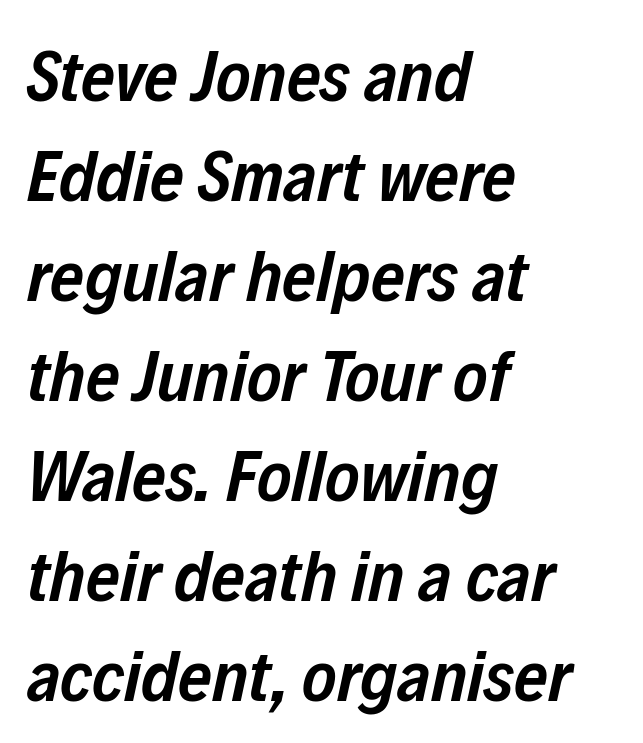
The image shows 73 px semibold, condensed type, italic (leaning right); set left-aligned, normal line spacing (1.37x), normal letter spacing, not underlined; low stroke contrast and a medium x-height.
